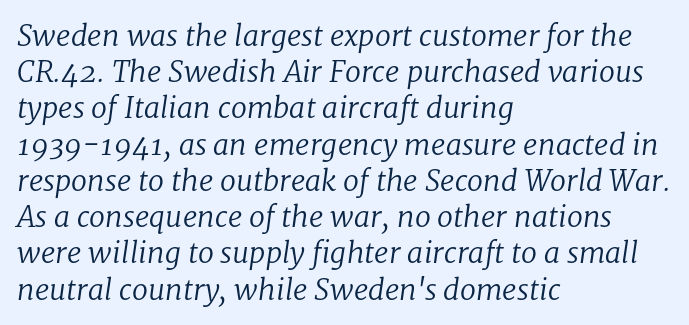
The passage shown has conventional tracking throughout. Rows of type keep a routine distance in the vertical direction. When letters slant like this, we call the style italic. Each row of text sits above clean, open space. Note the varied advance widths — an 'i' is clearly narrower than an 'm'. Heft: none added — not bold.
